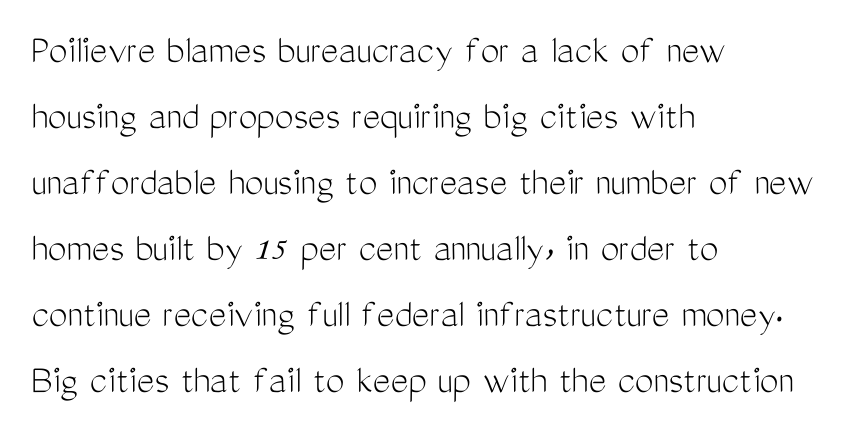
What kind of face is this? One without serifs — a sans. Visually the block forms a straight wall on the left and a jagged coastline on the right. Style check: upright. Do the characters align in a grid? No, the font is proportional.
